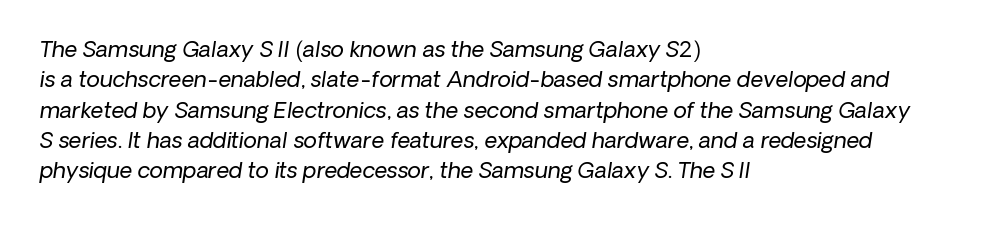
{"italic": "yes", "lean": "right", "slant_degrees": 8, "bold": "no", "underline": "no", "align": "left", "line_spacing": "normal", "line_spacing_ratio": 1.38, "letter_spacing": "normal", "letter_spacing_em": 0.0, "glyph_px": 22}
